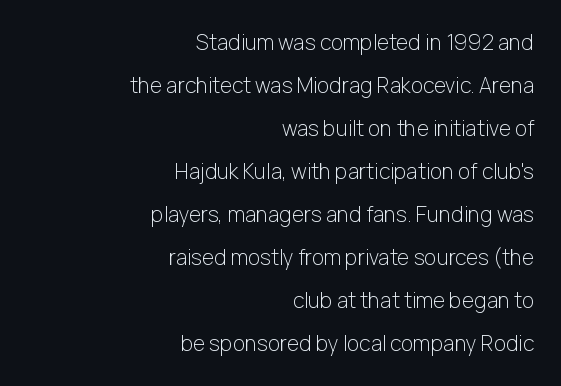
The paragraph has a hard right edge and a soft left edge. The lettering holds an erect, upright posture throughout. The line texture is even and compact thanks to regular tracking. Bold? No — there's no thickening of the strokes.
